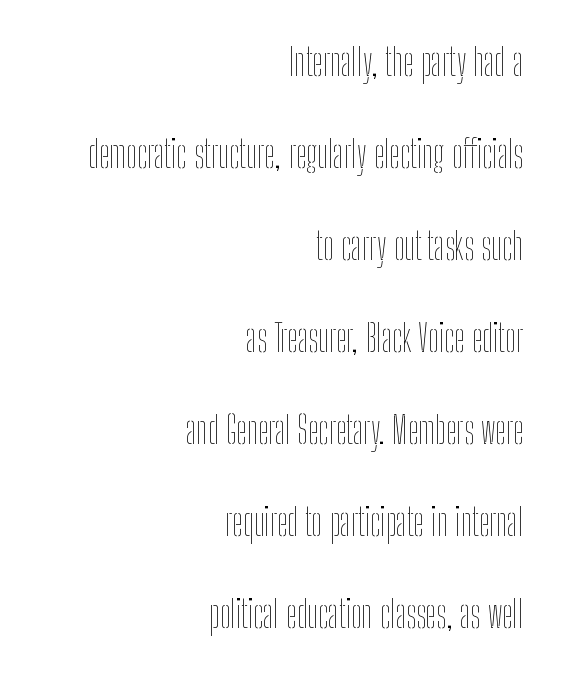
Q: Is the text bold? A: No.
Q: Is the text italic (slanted)? A: No, it is upright.
Q: Is the text underlined? A: No.
Q: How is the paragraph aligned? A: Right-aligned.
Q: Is the spacing between letters normal or unusually wide? A: Normal.
Q: Is the spacing between lines tight, normal or loose? A: Loose.
Q: Width (condensed, normal, or wide)? A: Condensed.
Q: Stroke contrast? A: Low.
Q: x-height? A: Medium.
Q: Monospaced? A: No.
